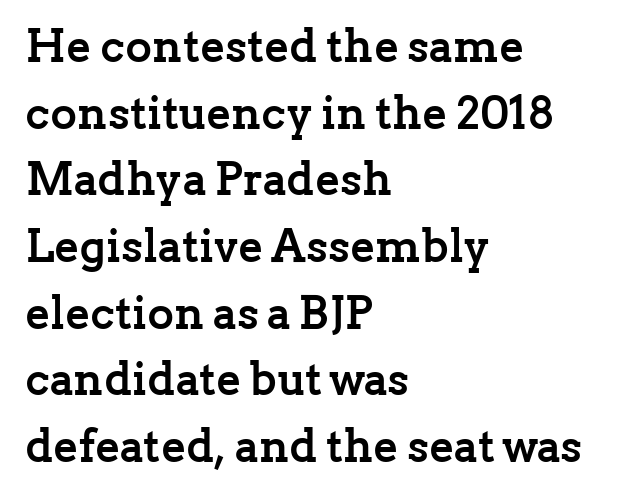
This rendering leaves character spacing at its baseline value. The designer went with a serif here, giving each stem small feet. Left-aligned paragraph, ragged on the right. A typesetter would mark this as roman, not italic. Typographic density is high because the face is bold.
